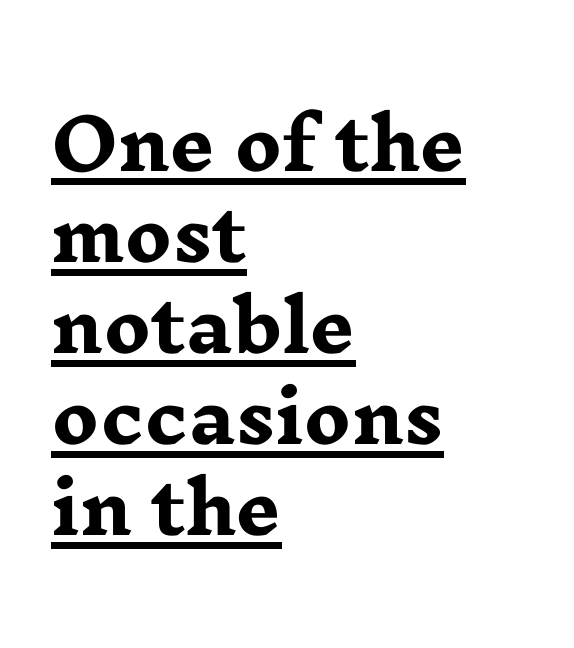
{"serif": "yes", "italic": "no", "bold": "yes", "weight": "heavy", "width": "wide", "stroke_contrast": "low", "x_height": "medium", "monospaced": "no", "underline": "yes", "align": "left", "line_spacing": "normal", "line_spacing_ratio": 1.3, "letter_spacing": "normal", "letter_spacing_em": 0.0, "glyph_px": 70}
